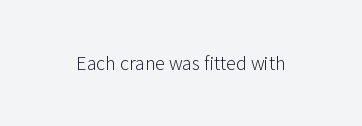
Q: Is the text bold? A: No.
Q: Is the text italic (slanted)? A: No, it is upright.
Q: Is the text underlined? A: No.
Q: Is the spacing between letters normal or unusually wide? A: Normal.
